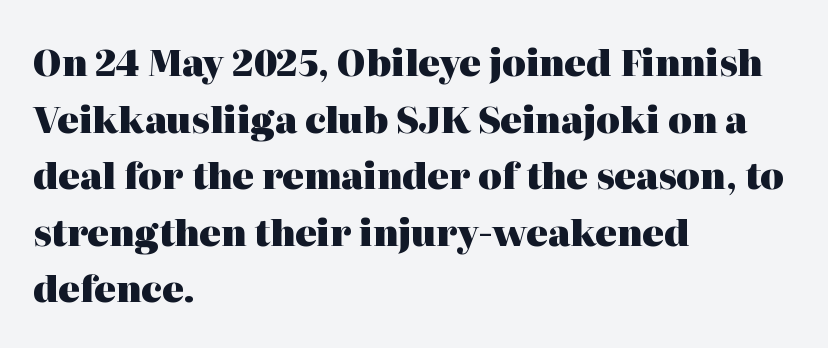
{"serif": "yes", "italic": "no", "bold": "yes", "weight": "heavy", "width": "normal", "stroke_contrast": "high", "x_height": "medium", "monospaced": "no", "underline": "no", "align": "left", "line_spacing": "normal", "line_spacing_ratio": 1.57, "letter_spacing": "normal", "letter_spacing_em": 0.0, "glyph_px": 36}
